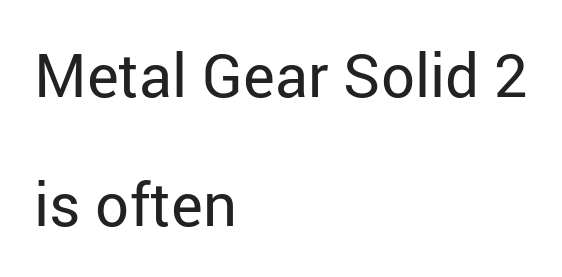
{"serif": "no", "italic": "no", "bold": "no", "weight": "regular", "width": "normal", "stroke_contrast": "low", "x_height": "medium", "monospaced": "no", "underline": "no", "align": "left", "line_spacing": "loose", "line_spacing_ratio": 2.15, "letter_spacing": "normal", "letter_spacing_em": 0.0, "glyph_px": 60}
